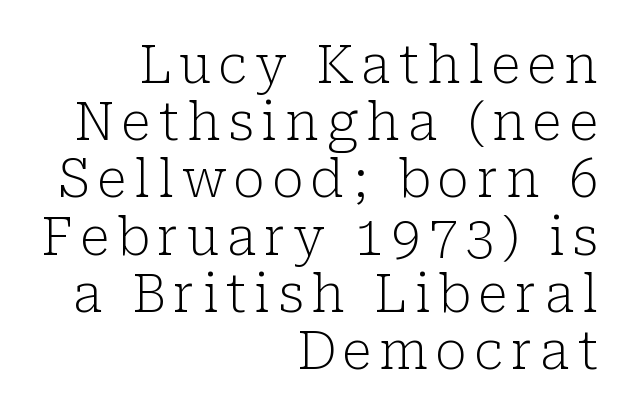
The image shows 52 px light serif type, upright; set right-aligned, tight line spacing (1.1x), not underlined; low stroke contrast and a medium x-height.
